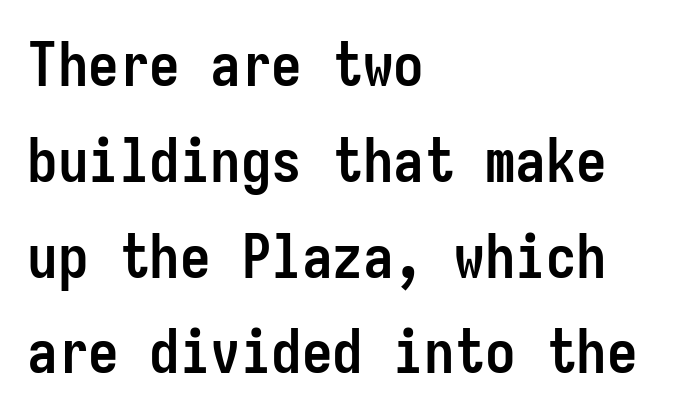
Normally led — the rows are evenly, conventionally spaced. Visually the block forms a straight wall on the left and a jagged coastline on the right. Between one letter and the next there's only the usual sliver of space. Unlike italic type, these characters show no tilt at all.
